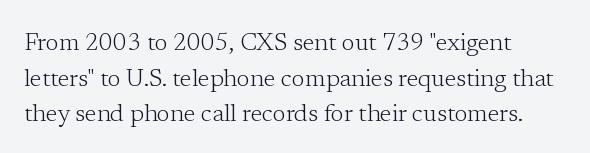
The image shows 24 px text type, upright; set left-aligned, normal line spacing (1.48x), normal letter spacing, not underlined.
